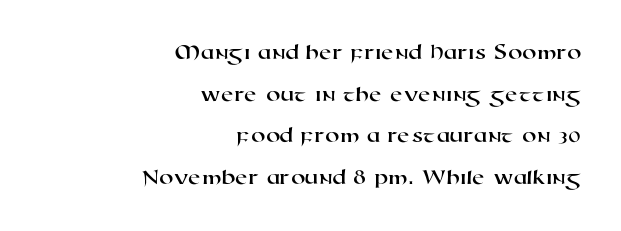
Q: Is the text underlined? A: No.
Q: How is the paragraph aligned? A: Right-aligned.
Q: Is the spacing between letters normal or unusually wide? A: Normal.
